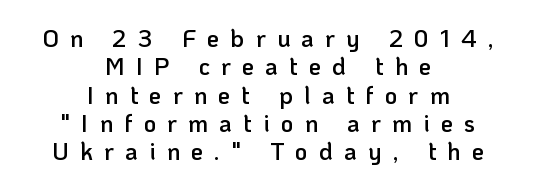
Typographic density is moderately raised because the face is semibold. Beneath every word, the page is bare. Centered paragraph, ragged on both sides. Posture: straight, roman, zero tilt. Spacing between characters has been opened up far beyond the box default.
